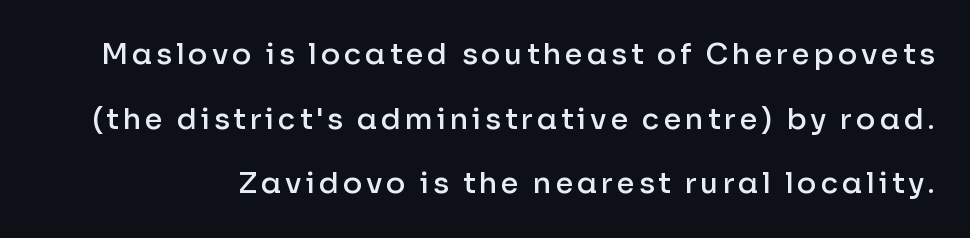
The image shows 29 px semibold sans-serif type, upright; set loose line spacing (2.23x), not underlined; low stroke contrast and a medium x-height.
